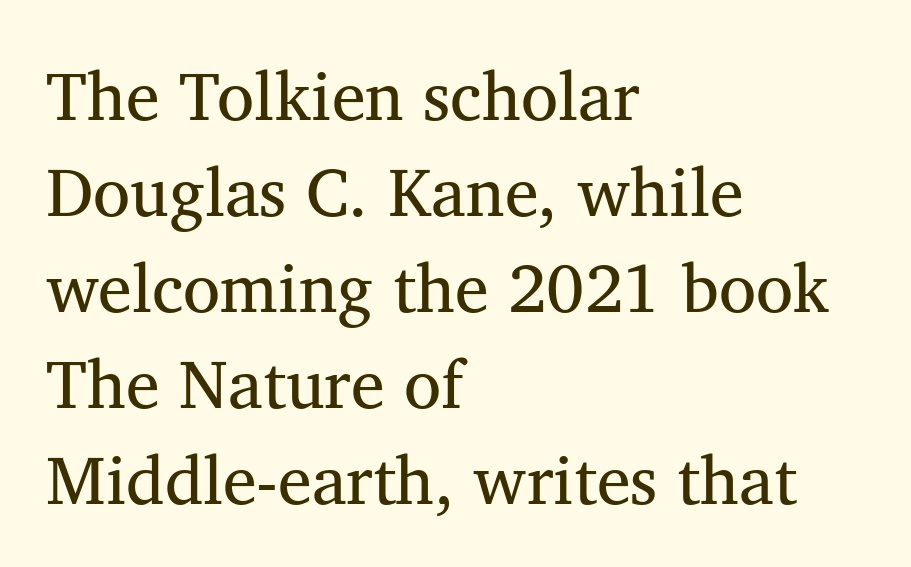
Q: Is the text bold? A: No.
Q: Is the text italic (slanted)? A: No, it is upright.
Q: Is the typeface a serif or a sans-serif typeface? A: Serif.
Q: Is the text underlined? A: No.
Q: How is the paragraph aligned? A: Left-aligned.
Q: Is the spacing between letters normal or unusually wide? A: Normal.
Q: Is the spacing between lines tight, normal or loose? A: Normal.
Q: Width (condensed, normal, or wide)? A: Normal.
Q: Stroke contrast? A: Medium.
Q: x-height? A: Medium.
Q: Monospaced? A: No.
